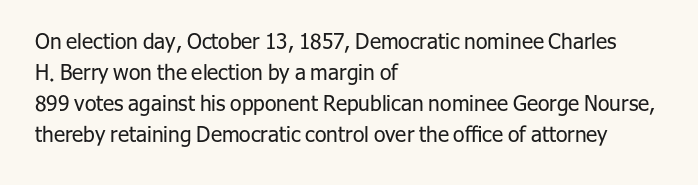
{"italic": "no", "bold": "no", "underline": "no", "align": "left", "line_spacing": "normal", "line_spacing_ratio": 1.47, "letter_spacing": "normal", "letter_spacing_em": 0.0, "glyph_px": 21}
